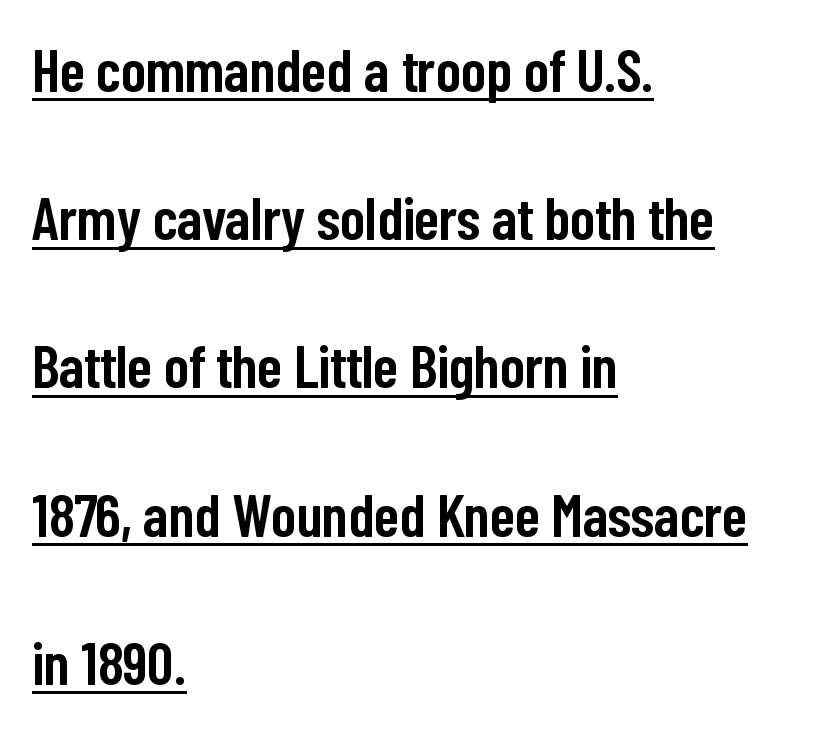
Q: Is the text bold? A: Semi-bold.
Q: Is the text italic (slanted)? A: No, it is upright.
Q: Is the typeface a serif or a sans-serif typeface? A: Sans-serif.
Q: Is the text underlined? A: Yes.
Q: How is the paragraph aligned? A: Left-aligned.
Q: Is the spacing between letters normal or unusually wide? A: Normal.
Q: Is the spacing between lines tight, normal or loose? A: Loose.
Q: Width (condensed, normal, or wide)? A: Condensed.
Q: Stroke contrast? A: Low.
Q: x-height? A: Medium.
Q: Monospaced? A: No.
